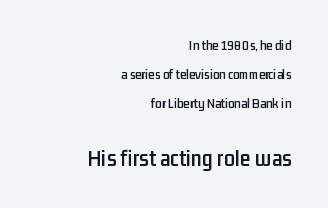
Block two is the big one; block one sits smaller above it. The space between consecutive lines is lavish. Anything drawn beneath the words? Only blank space. Italic? Not at all — the glyphs are vertical. Here the glyphs are tracked normally, forming tight word shapes. Compared with a flush-left layout, this one pins lines to the opposite, right side.
